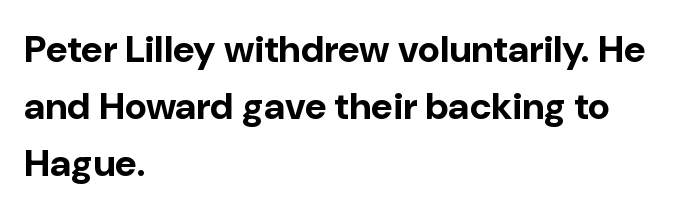
{"serif": "no", "italic": "no", "bold": "yes", "weight": "bold", "width": "normal", "stroke_contrast": "low", "x_height": "medium", "monospaced": "no", "underline": "no", "align": "left", "line_spacing": "normal", "line_spacing_ratio": 1.5, "letter_spacing": "normal", "letter_spacing_em": 0.0, "glyph_px": 38}
